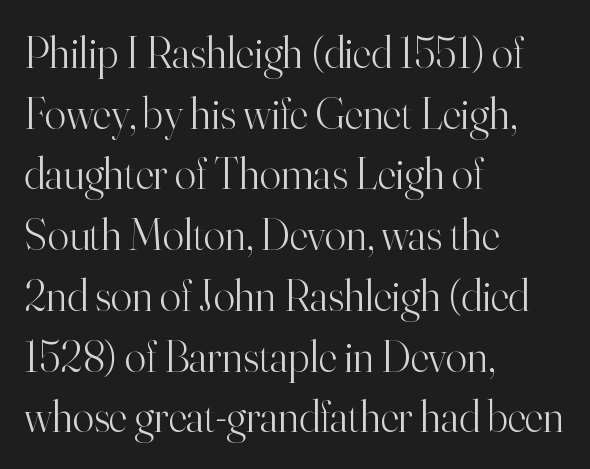
Q: Is the text bold? A: No.
Q: Is the text italic (slanted)? A: No, it is upright.
Q: Is the typeface a serif or a sans-serif typeface? A: Serif.
Q: Is the text underlined? A: No.
Q: How is the paragraph aligned? A: Left-aligned.
Q: Is the spacing between letters normal or unusually wide? A: Normal.
Q: Is the spacing between lines tight, normal or loose? A: Normal.
Q: Width (condensed, normal, or wide)? A: Normal.
Q: Stroke contrast? A: High.
Q: x-height? A: Small.
Q: Monospaced? A: No.
